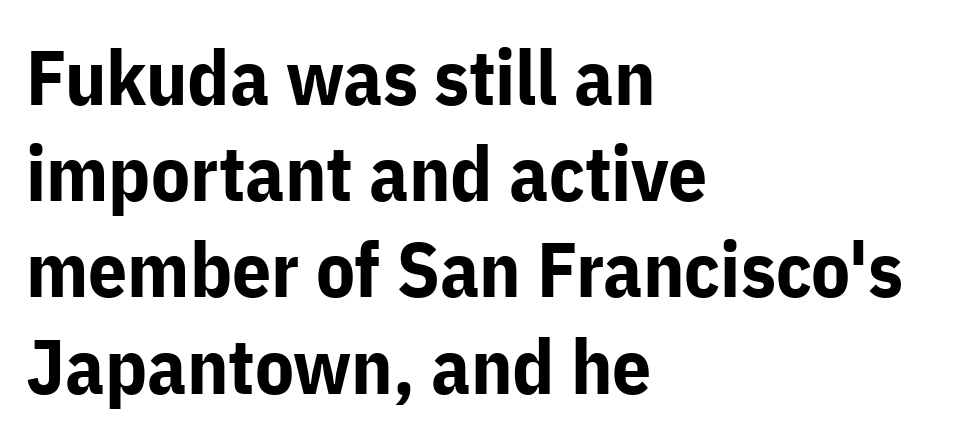
Look at the bottom of the vertical strokes: they stop flat, with no serifs. Posture: upright roman. Honestly, the row spacing looks completely unremarkable. Plenty of ink on the page — the face is bold. You could not count columns in this text — the font is proportionally spaced. The paragraph has a hard left edge and a soft right edge.
